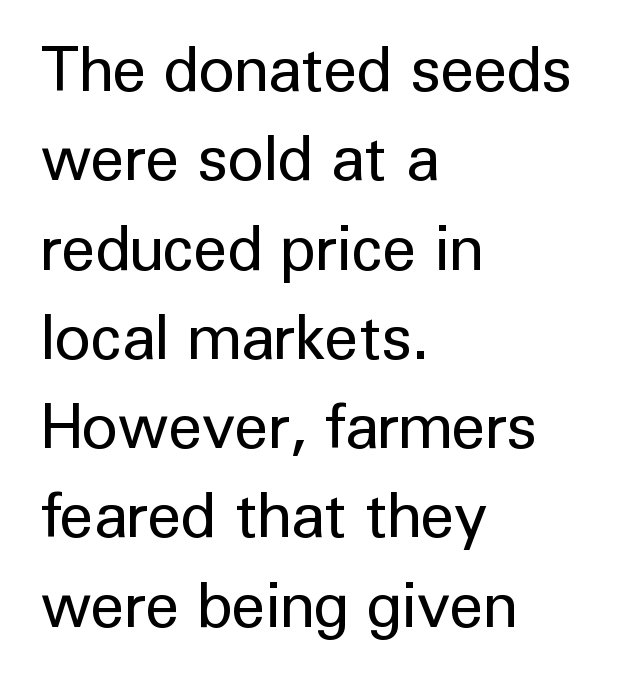
The image shows 62 px regular-weight sans-serif type, upright; set left-aligned, normal line spacing (1.44x), normal letter spacing, not underlined; low stroke contrast and a medium x-height.
